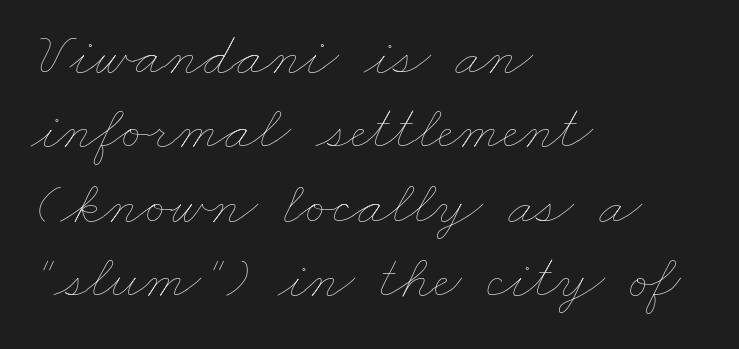
Q: Is the text bold? A: No.
Q: Is the text underlined? A: No.
Q: How is the paragraph aligned? A: Left-aligned.
Q: Is the spacing between letters normal or unusually wide? A: Normal.
Q: Width (condensed, normal, or wide)? A: Wide.
Q: Stroke contrast? A: Low.
Q: x-height? A: Small.
Q: Monospaced? A: No.
